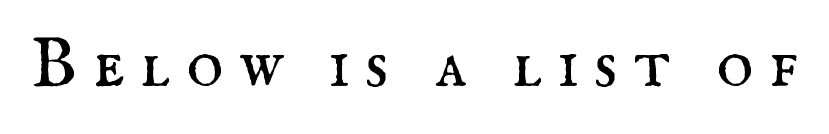
Q: Is the text bold? A: No.
Q: Is the text italic (slanted)? A: No, it is upright.
Q: Is the typeface a serif or a sans-serif typeface? A: Serif.
Q: Is the text underlined? A: No.
Q: Is the spacing between letters normal or unusually wide? A: Unusually wide.
Q: Width (condensed, normal, or wide)? A: Normal.
Q: Stroke contrast? A: Medium.
Q: x-height? A: Small.
Q: Monospaced? A: No.
